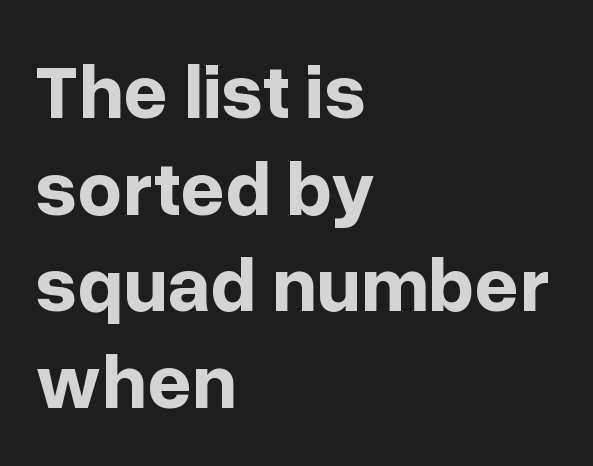
Observe the ordinary spacing: letters are neighbours, not strangers. The lettering holds an erect, upright posture throughout. Character widths vary here, with narrow letters taking less room than wide ones. Lines of text with bare space underneath. Strong, thick strokes mark this as bold type.
